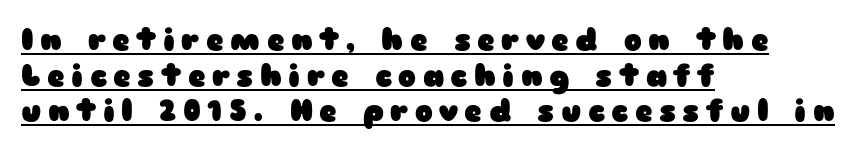
{"serif": "no", "italic": "no", "bold": "yes", "weight": "heavy", "width": "wide", "stroke_contrast": "low", "x_height": "medium", "monospaced": "no", "underline": "yes", "align": "left", "line_spacing_ratio": 1.19, "letter_spacing": "wide", "letter_spacing_em": 0.22, "glyph_px": 30}
